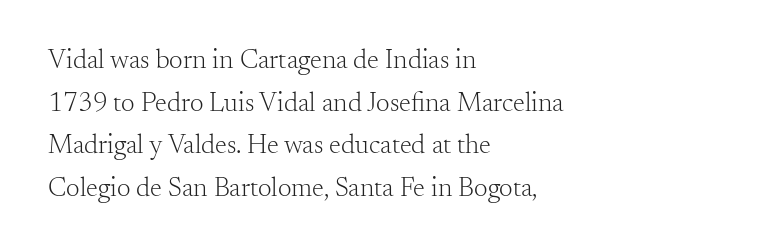
{"italic": "no", "bold": "no", "underline": "no", "align": "left", "line_spacing": "normal", "line_spacing_ratio": 1.58, "letter_spacing": "normal", "letter_spacing_em": 0.0, "glyph_px": 27}
